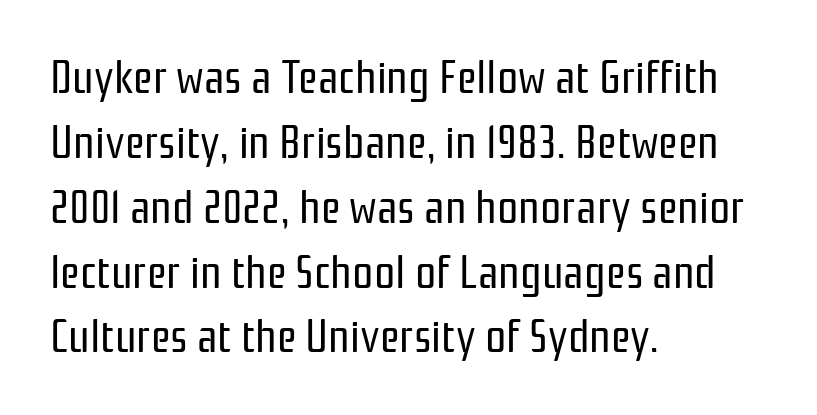
The image shows 47 px regular-weight, condensed sans-serif type, upright; set left-aligned, normal line spacing (1.38x), normal letter spacing, not underlined; low stroke contrast and a medium x-height.
